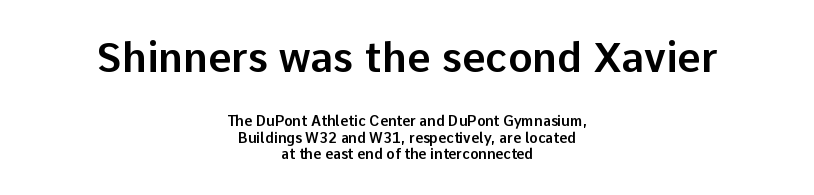
Where is the straight margin? There isn't one; the lines are centered. This sample uses a sans-serif face. Note: larger setting up top, smaller setting below. The passage shown is not underscored anywhere. No italicization has been applied; the sample stays upright.
